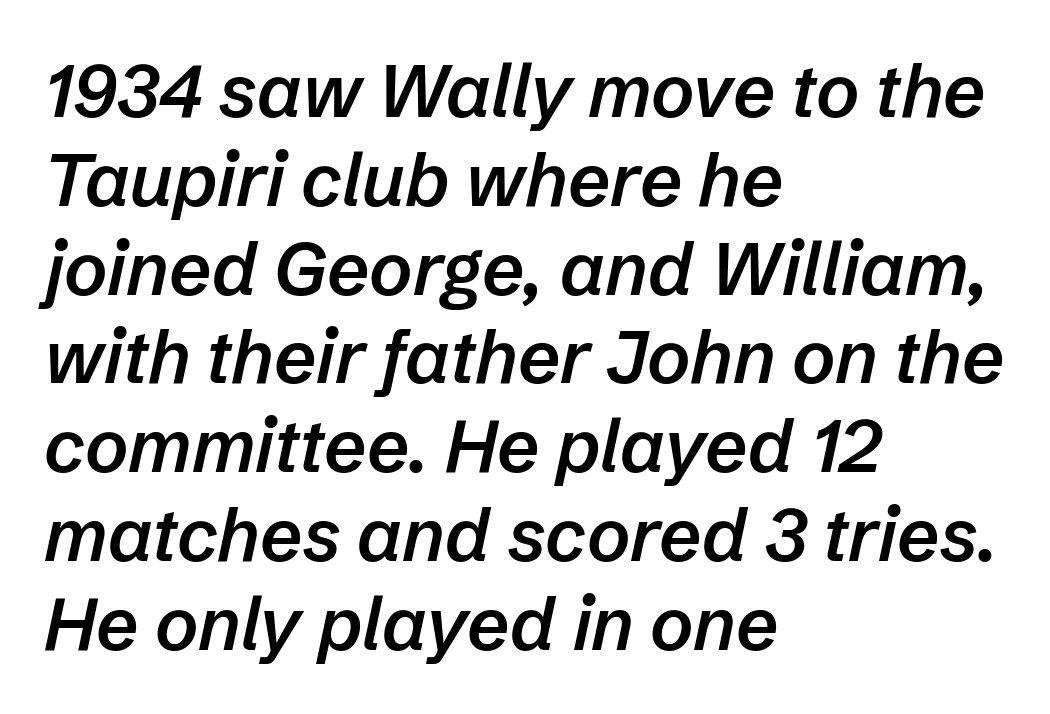
The image shows 74 px semibold type, italic (leaning right); set left-aligned, line spacing 1.2x, normal letter spacing, not underlined; low stroke contrast and a medium x-height.
